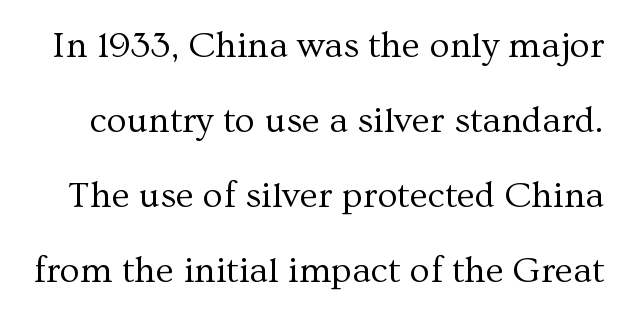
Q: Is the text bold? A: No.
Q: Is the text italic (slanted)? A: No, it is upright.
Q: Is the typeface a serif or a sans-serif typeface? A: Serif.
Q: Is the text underlined? A: No.
Q: Is the spacing between letters normal or unusually wide? A: Normal.
Q: Is the spacing between lines tight, normal or loose? A: Loose.
Q: Width (condensed, normal, or wide)? A: Normal.
Q: Stroke contrast? A: Medium.
Q: x-height? A: Medium.
Q: Monospaced? A: No.
